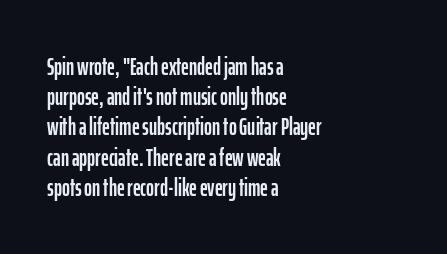
{"italic": "no", "underline": "no", "align": "left", "line_spacing": "normal", "line_spacing_ratio": 1.26, "letter_spacing": "normal", "letter_spacing_em": 0.0, "glyph_px": 24}
